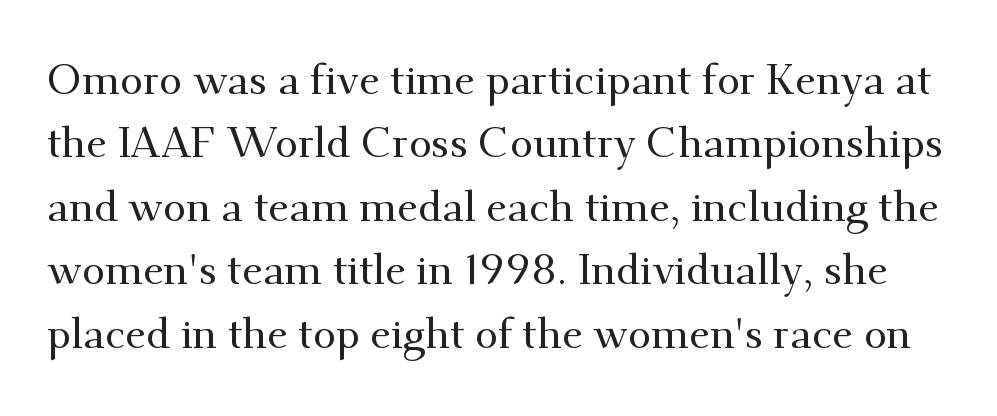
{"serif": "yes", "italic": "no", "width": "normal", "stroke_contrast": "medium", "x_height": "small", "monospaced": "no", "underline": "no", "line_spacing": "normal", "line_spacing_ratio": 1.51, "letter_spacing": "normal", "letter_spacing_em": 0.0, "glyph_px": 42}
